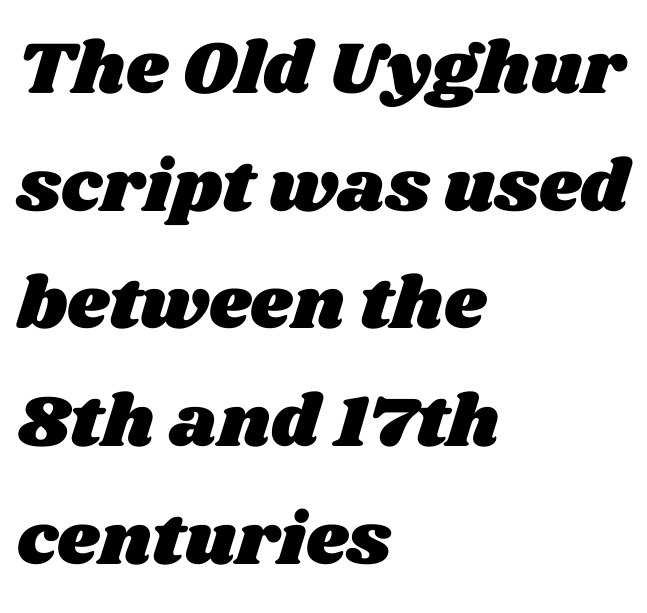
{"width": "wide", "stroke_contrast": "medium", "x_height": "large", "monospaced": "no", "underline": "no", "align": "left", "line_spacing": "normal", "line_spacing_ratio": 1.59, "letter_spacing": "normal", "letter_spacing_em": 0.0, "glyph_px": 74}
